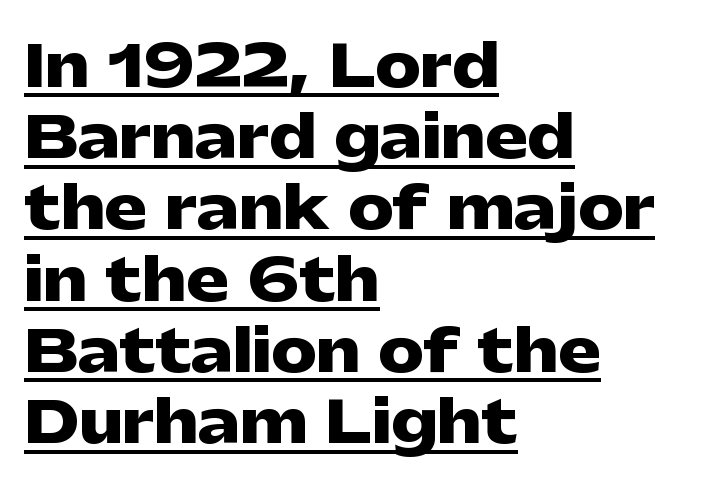
{"serif": "no", "italic": "no", "bold": "yes", "weight": "heavy", "width": "wide", "stroke_contrast": "low", "x_height": "medium", "monospaced": "no", "underline": "yes", "align": "left", "line_spacing": "normal", "line_spacing_ratio": 1.25, "letter_spacing": "normal", "letter_spacing_em": 0.0, "glyph_px": 57}
